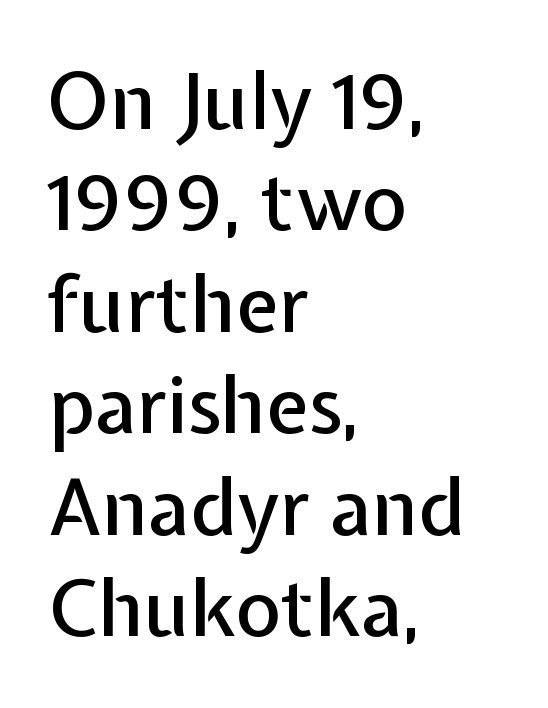
Q: Is the text italic (slanted)? A: No, it is upright.
Q: Is the typeface a serif or a sans-serif typeface? A: Sans-serif.
Q: Is the text underlined? A: No.
Q: How is the paragraph aligned? A: Left-aligned.
Q: Is the spacing between letters normal or unusually wide? A: Normal.
Q: Is the spacing between lines tight, normal or loose? A: Normal.
Q: Width (condensed, normal, or wide)? A: Normal.
Q: Stroke contrast? A: Low.
Q: x-height? A: Medium.
Q: Monospaced? A: No.
